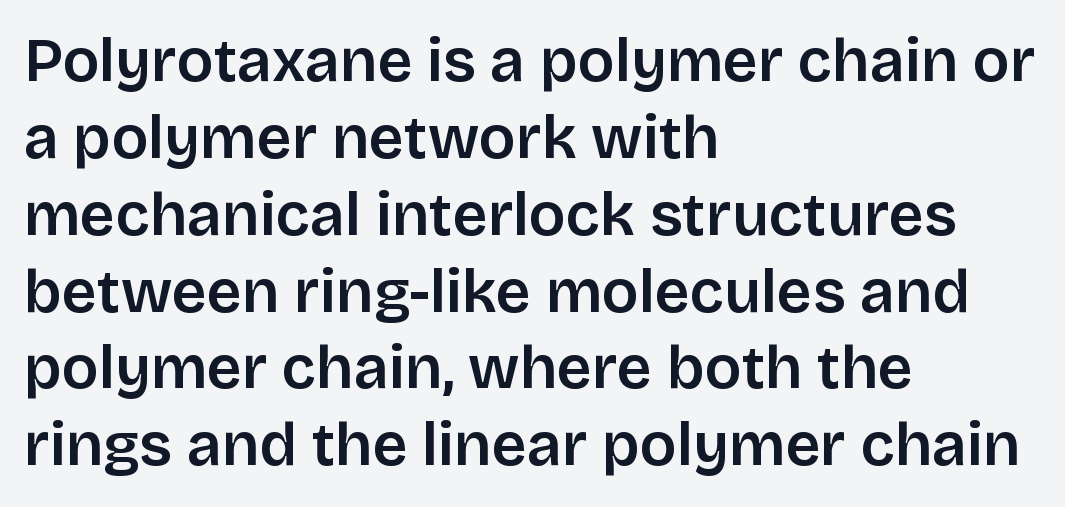
{"serif": "no", "italic": "no", "width": "normal", "stroke_contrast": "low", "x_height": "large", "monospaced": "no", "underline": "no", "align": "left", "line_spacing": "normal", "line_spacing_ratio": 1.26, "letter_spacing": "normal", "letter_spacing_em": 0.0, "glyph_px": 61}
